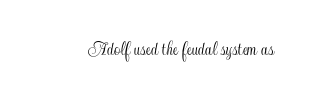
Short note: letters normally spaced. Lines of text with bare space underneath.
